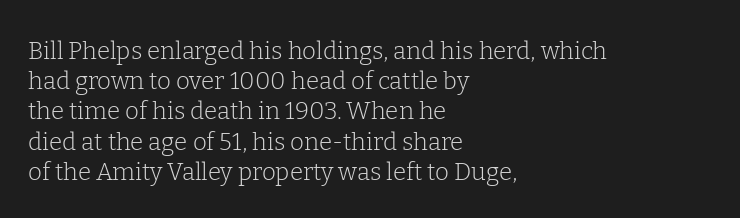
The weight would be labelled regular, book, light, or lighter still. Every stem runs plumb, perpendicular to the baseline. Descender tails drop into unmarked territory. One glance says typical: line gaps are just what's usual.
